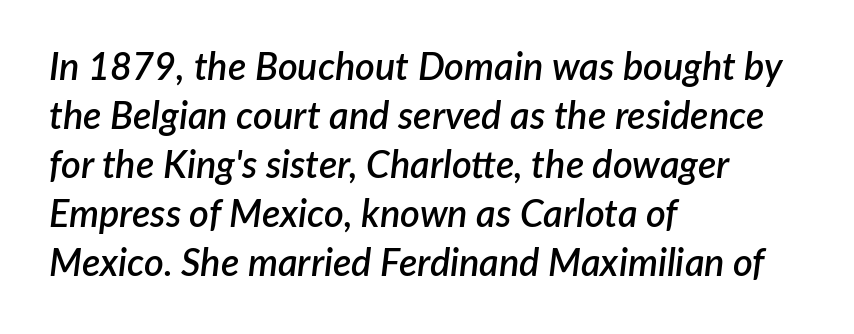
{"italic": "yes", "lean": "right", "slant_degrees": 7, "bold": "semi", "weight": "semibold", "width": "normal", "stroke_contrast": "low", "x_height": "medium", "monospaced": "no", "underline": "no", "align": "left", "line_spacing": "normal", "line_spacing_ratio": 1.29, "letter_spacing": "normal", "letter_spacing_em": 0.0, "glyph_px": 38}
